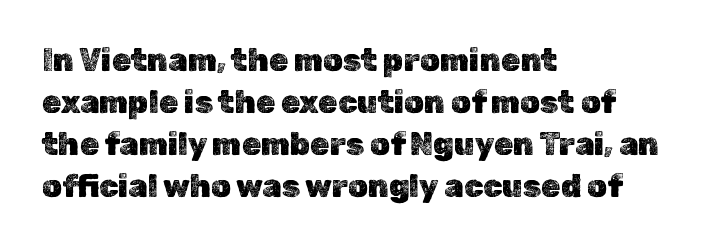
Q: Is the text italic (slanted)? A: No, it is upright.
Q: Is the text underlined? A: No.
Q: How is the paragraph aligned? A: Left-aligned.
Q: Is the spacing between letters normal or unusually wide? A: Normal.
Q: Is the spacing between lines tight, normal or loose? A: Normal.
Q: Width (condensed, normal, or wide)? A: Normal.
Q: x-height? A: Medium.
Q: Monospaced? A: No.
